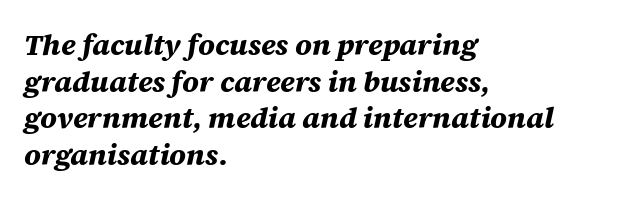
{"italic": "yes", "lean": "right", "slant_degrees": 12, "bold": "yes", "weight": "bold", "width": "normal", "stroke_contrast": "medium", "x_height": "large", "monospaced": "no", "underline": "no", "align": "left", "line_spacing": "normal", "line_spacing_ratio": 1.26, "letter_spacing": "normal", "letter_spacing_em": 0.0, "glyph_px": 29}
